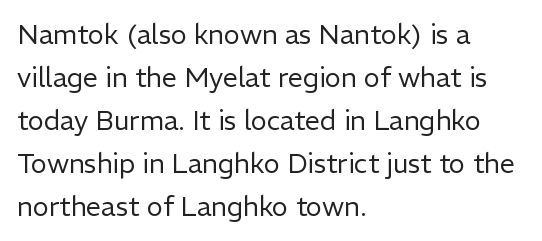
Line beginnings align vertically; line endings do not. Quick note: not italic, upright. No chunkiness to these letters — they're not bold. Default kerning and tracking; the words read as compact shapes.
